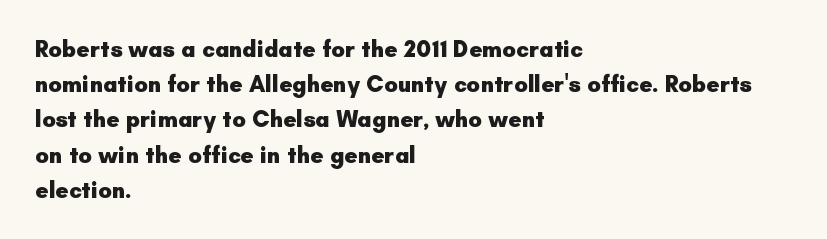
The image shows 23 px bold type, upright; set left-aligned, normal line spacing (1.53x), normal letter spacing, not underlined.
